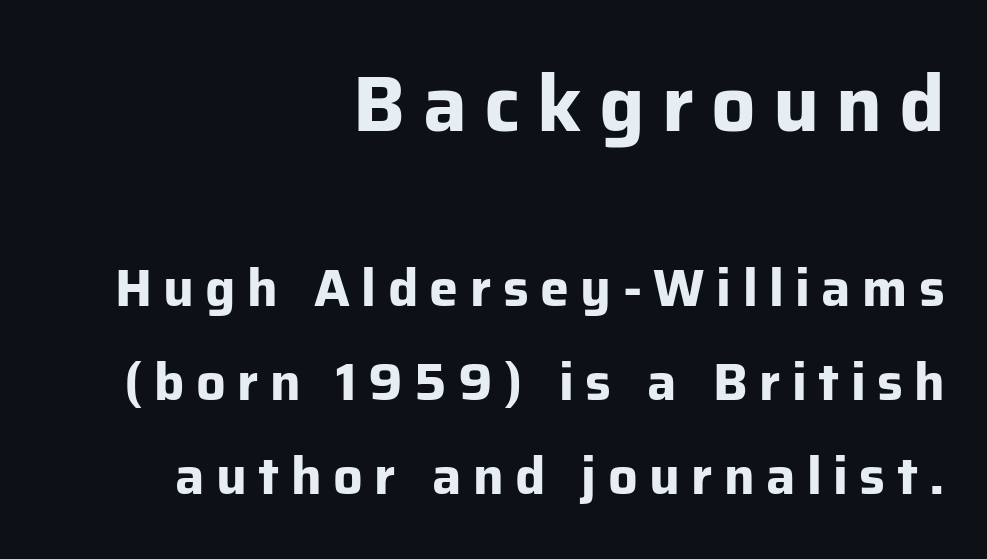
Q: Is the text bold? A: Yes.
Q: Is the text italic (slanted)? A: No, it is upright.
Q: Is the typeface a serif or a sans-serif typeface? A: Sans-serif.
Q: Is the text underlined? A: No.
Q: How is the paragraph aligned? A: Right-aligned.
Q: Is the spacing between letters normal or unusually wide? A: Unusually wide.
Q: Which block of text is set in a larger size, the first (top) or the second (bottom)? A: The first (top) one.
Q: Width (condensed, normal, or wide)? A: Normal.
Q: Stroke contrast? A: Low.
Q: x-height? A: Medium.
Q: Monospaced? A: No.
